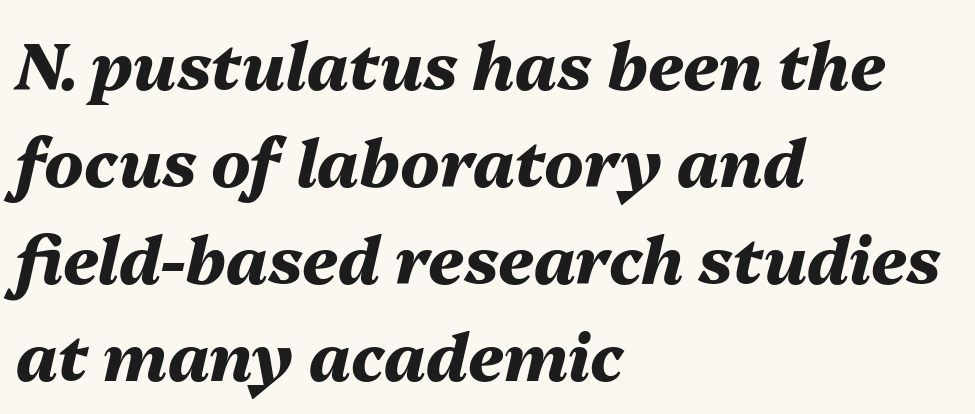
{"italic": "yes", "lean": "right", "slant_degrees": 13, "bold": "yes", "weight": "heavy", "width": "normal", "stroke_contrast": "medium", "x_height": "medium", "monospaced": "no", "underline": "no", "align": "left", "line_spacing": "normal", "line_spacing_ratio": 1.49, "letter_spacing": "normal", "letter_spacing_em": 0.0, "glyph_px": 65}
